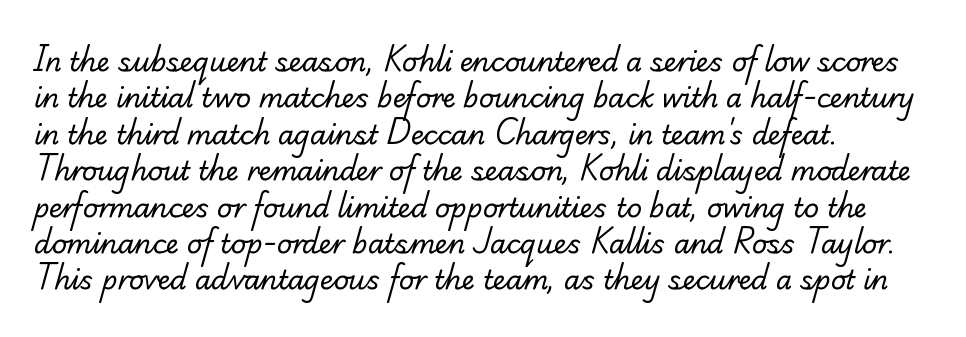
The image shows 26 px text type; set left-aligned, normal line spacing (1.4x), normal letter spacing, not underlined.
